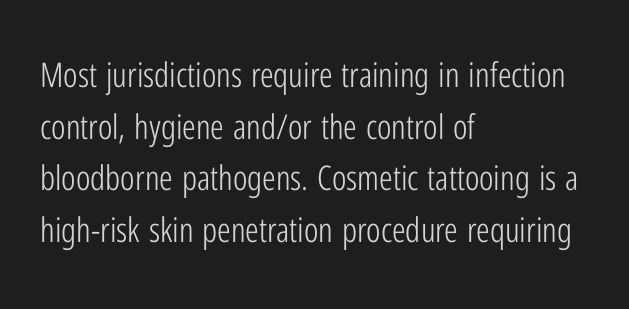
{"serif": "no", "italic": "no", "bold": "no", "weight": "light", "width": "condensed", "stroke_contrast": "low", "x_height": "medium", "monospaced": "no", "underline": "no", "align": "left", "line_spacing": "normal", "line_spacing_ratio": 1.52, "letter_spacing": "normal", "letter_spacing_em": 0.0, "glyph_px": 34}
